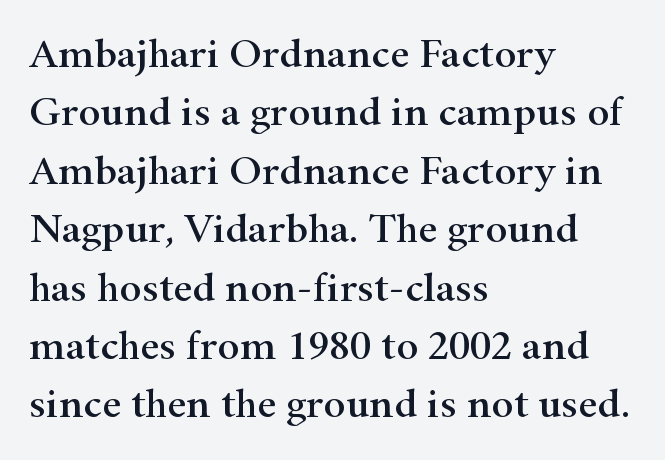
The image shows 42 px wide serif type, upright; set left-aligned, normal line spacing (1.39x), normal letter spacing, not underlined; high stroke contrast and a small x-height.
